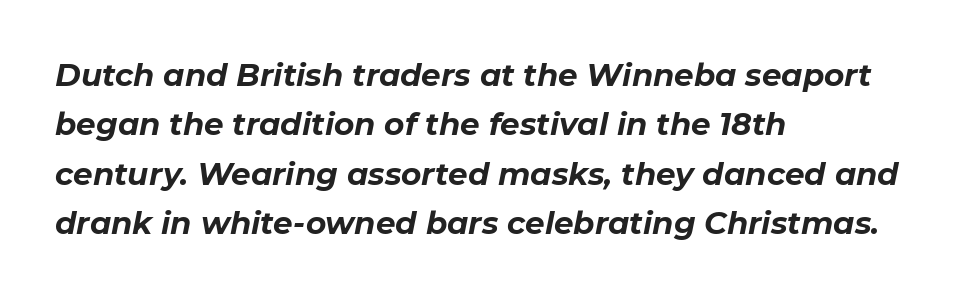
Check the space under the baseline: it is left empty. Every character sits at an angle, as italics do. In terms of leading, this rendering sits right in the middle. The passage shown is typed in a proportional face where columns would drift. Compared with an ordinary text face, these strokes are far heavier — a full bold.
